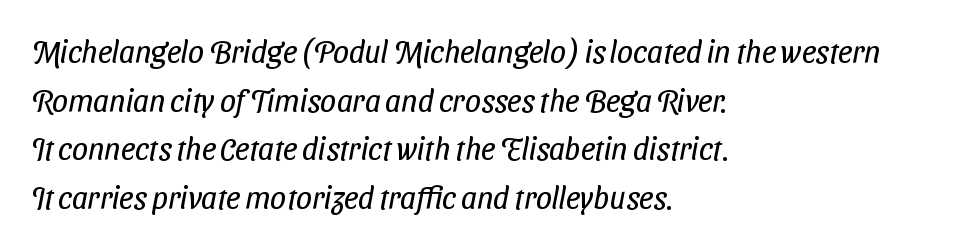
{"serif": "no", "bold": "no", "weight": "regular", "width": "condensed", "stroke_contrast": "low", "x_height": "medium", "monospaced": "no", "underline": "no", "align": "left", "line_spacing": "normal", "line_spacing_ratio": 1.57, "letter_spacing": "normal", "letter_spacing_em": 0.0, "glyph_px": 31}
